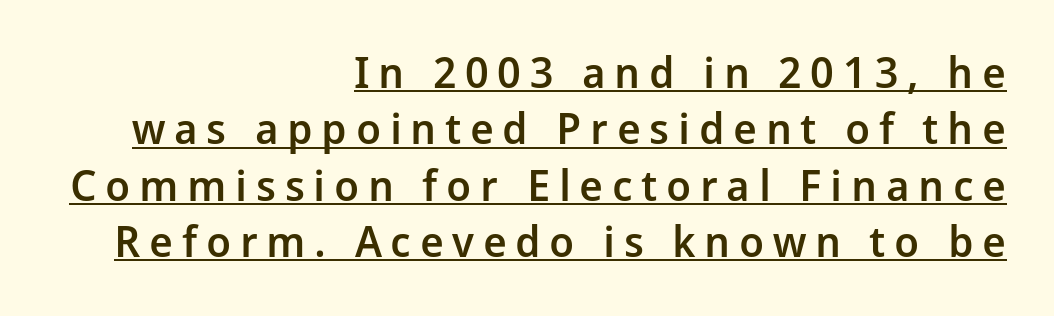
{"serif": "no", "italic": "no", "bold": "semi", "weight": "semibold", "width": "normal", "stroke_contrast": "low", "x_height": "medium", "monospaced": "no", "underline": "yes", "align": "right", "line_spacing": "normal", "line_spacing_ratio": 1.31, "letter_spacing": "wide", "letter_spacing_em": 0.2, "glyph_px": 43}
